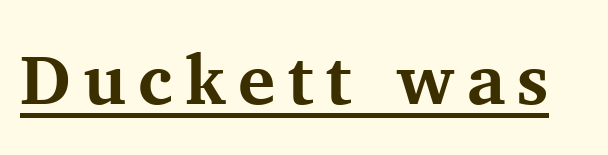
Somebody hit Ctrl+U on this one — the words are underlined. The specimen reads as upright at a glance. The letters advance in unequal steps, a hallmark of proportional type. Compared with an ordinary text face, these strokes are far heavier — a full bold.
